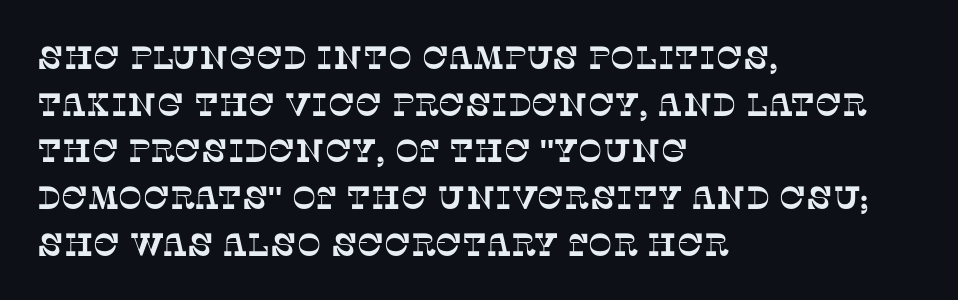
The letterforms sit shoulder to shoulder at normal distance. Each row of text sits above clean, open space. Note: serifs present on the glyphs. Does the copy run flush right? No — it runs flush left.
